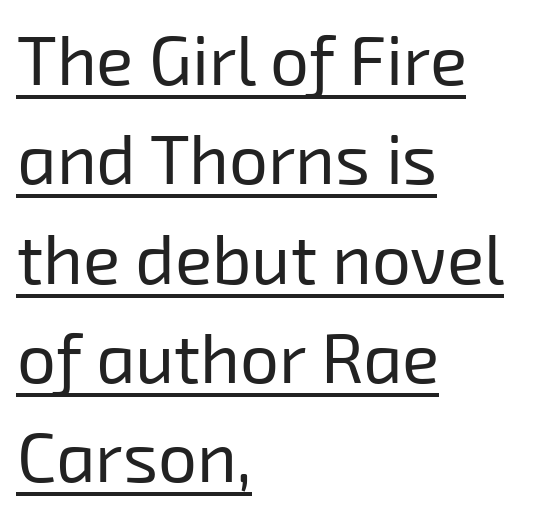
The image shows 69 px regular-weight sans-serif type; set left-aligned, normal line spacing (1.44x), normal letter spacing, underlined; low stroke contrast and a medium x-height.
